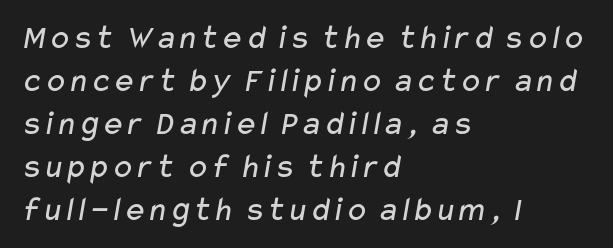
Clear beneath every line of the passage. Leftover space on each line is placed entirely after the last word. Looks like regular typesetting: each glyph gets only the width it needs. Observe the absence of serifs on each vertical stroke in this sample.
